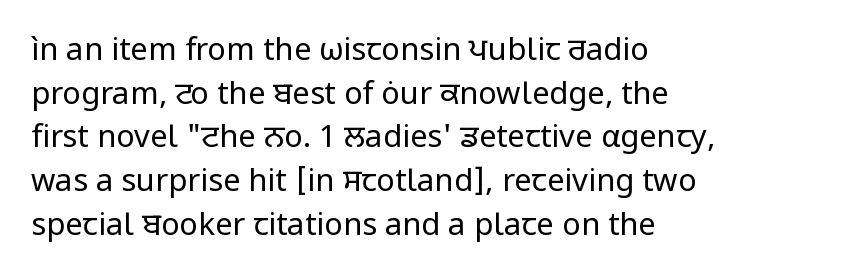
You can tell from the bare stems that sans-serif type was used. Think standard paragraph weight, or any step lighter than that. Spacing between characters is what you'd get straight out of the box. Check the space under the baseline: it is left empty.
